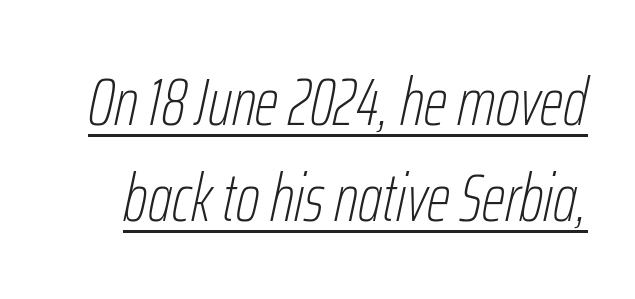
Q: Is the text bold? A: No.
Q: Is the text italic (slanted)? A: Yes, it leans right by about 12 degrees.
Q: Is the text underlined? A: Yes.
Q: Is the spacing between letters normal or unusually wide? A: Normal.
Q: Is the spacing between lines tight, normal or loose? A: Normal.
Q: Width (condensed, normal, or wide)? A: Condensed.
Q: Stroke contrast? A: Low.
Q: x-height? A: Medium.
Q: Monospaced? A: No.
